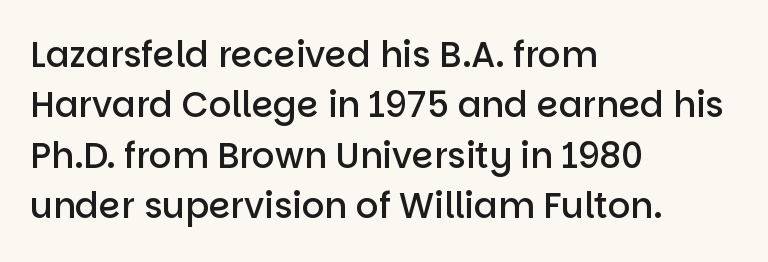
{"serif": "no", "italic": "no", "bold": "semi", "weight": "semibold", "width": "normal", "stroke_contrast": "low", "x_height": "large", "monospaced": "no", "underline": "no", "align": "left", "line_spacing": "normal", "line_spacing_ratio": 1.44, "letter_spacing": "normal", "letter_spacing_em": 0.0, "glyph_px": 35}
